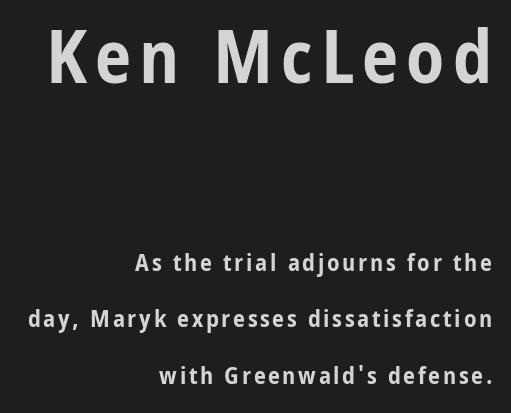
{"serif": "no", "italic": "no", "bold": "yes", "weight": "bold", "width": "condensed", "stroke_contrast": "low", "x_height": "medium", "monospaced": "no", "underline": "no", "align": "right", "line_spacing": "loose", "line_spacing_ratio": 2.36, "larger_block": "first", "size_ratio": 3.04, "glyph_px": 73}
